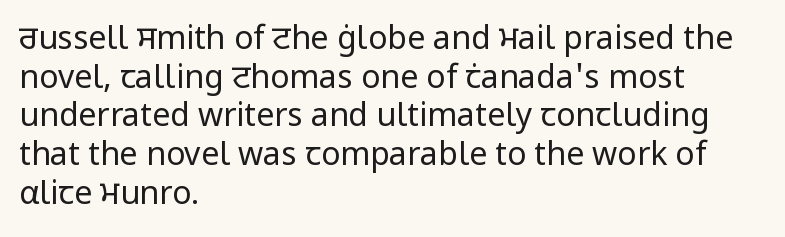
The image shows 32 px regular-weight sans-serif type, upright; set left-aligned, line spacing 1.21x, normal letter spacing, not underlined; low stroke contrast and a medium x-height.
